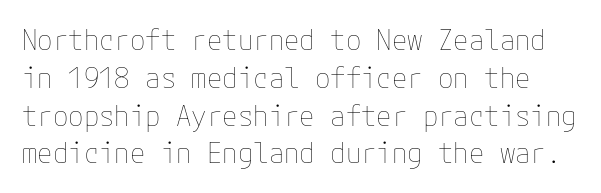
{"italic": "no", "bold": "no", "weight": "thin", "width": "normal", "stroke_contrast": "low", "x_height": "medium", "underline": "no", "line_spacing": "normal", "line_spacing_ratio": 1.35, "letter_spacing": "normal", "letter_spacing_em": 0.0, "glyph_px": 28}
